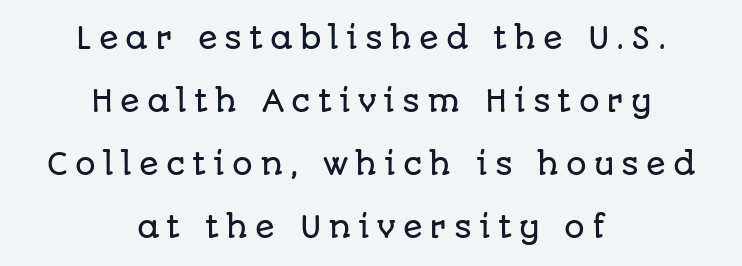
{"serif": "no", "italic": "no", "width": "normal", "stroke_contrast": "low", "x_height": "large", "monospaced": "no", "underline": "no", "align": "center", "line_spacing": "loose", "line_spacing_ratio": 2.17, "letter_spacing": "wide", "letter_spacing_em": 0.24, "glyph_px": 29}
